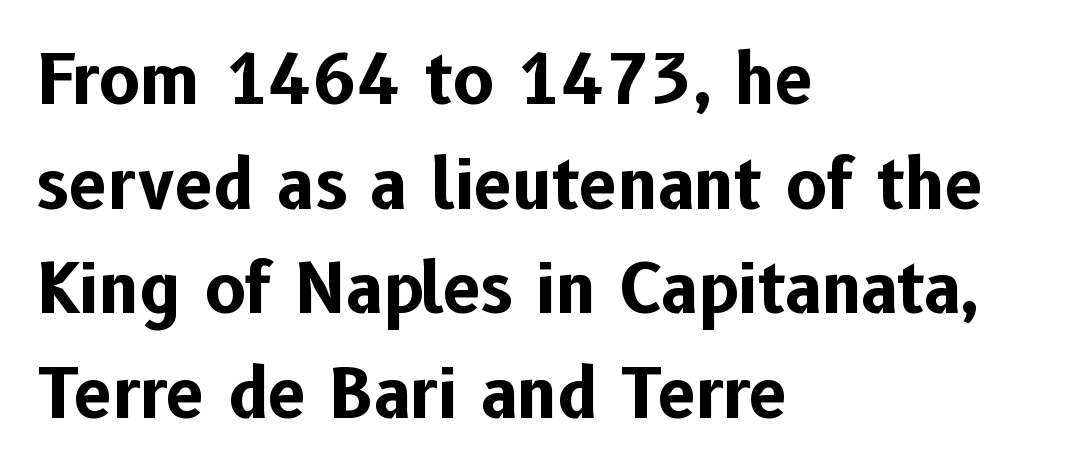
{"serif": "no", "italic": "no", "bold": "yes", "weight": "bold", "width": "normal", "stroke_contrast": "low", "x_height": "medium", "monospaced": "no", "underline": "no", "align": "left", "line_spacing": "normal", "line_spacing_ratio": 1.54, "letter_spacing": "normal", "letter_spacing_em": 0.0, "glyph_px": 68}
